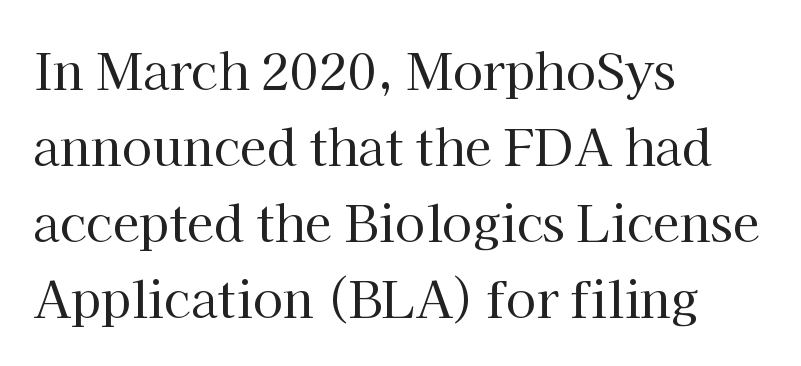
{"serif": "yes", "italic": "no", "bold": "no", "weight": "regular", "width": "normal", "stroke_contrast": "high", "x_height": "medium", "monospaced": "no", "underline": "no", "align": "left", "line_spacing": "normal", "line_spacing_ratio": 1.55, "letter_spacing": "normal", "letter_spacing_em": 0.0, "glyph_px": 49}
